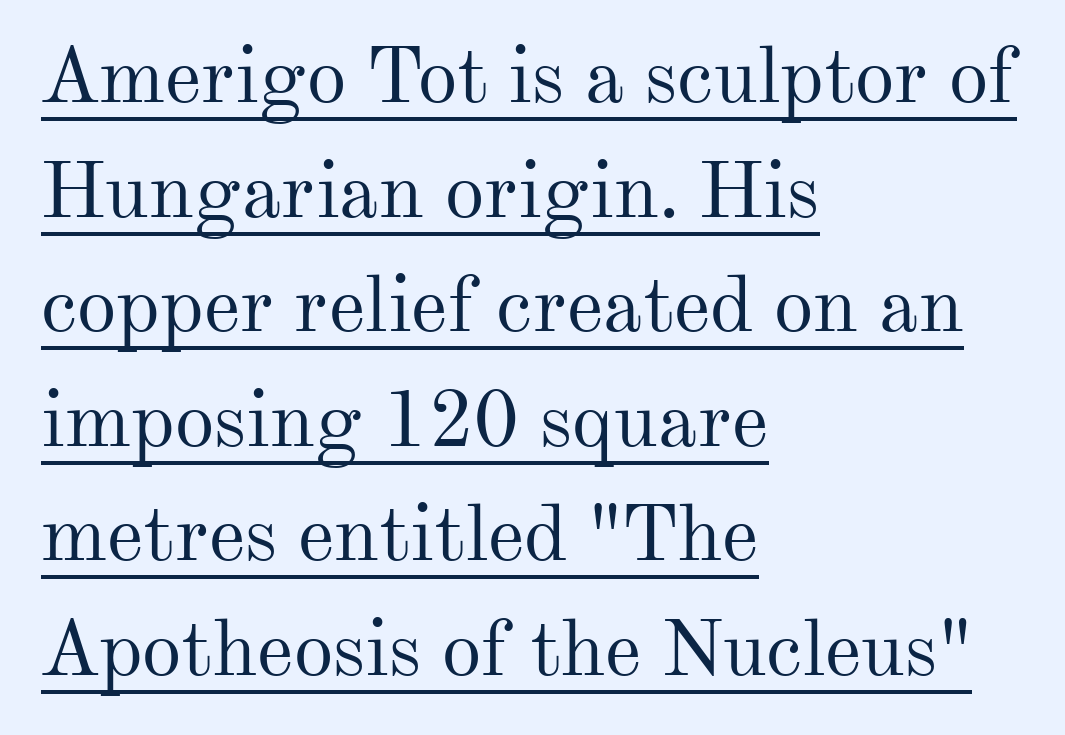
Q: Is the text bold? A: No.
Q: Is the text italic (slanted)? A: No, it is upright.
Q: Is the typeface a serif or a sans-serif typeface? A: Serif.
Q: Is the text underlined? A: Yes.
Q: How is the paragraph aligned? A: Left-aligned.
Q: Is the spacing between letters normal or unusually wide? A: Normal.
Q: Is the spacing between lines tight, normal or loose? A: Normal.
Q: Width (condensed, normal, or wide)? A: Normal.
Q: Stroke contrast? A: Medium.
Q: x-height? A: Small.
Q: Monospaced? A: No.
